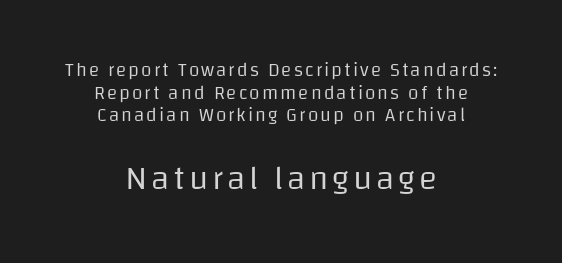
The image shows 34 px regular-weight sans-serif type, upright; set centered, line spacing 1.19x, not underlined; the second (bottom) block is 1.79x larger; low stroke contrast and a large x-height.
